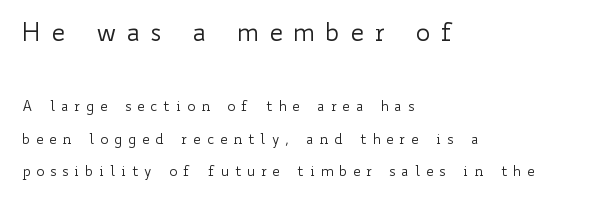
The image shows 25 px text type, upright; set left-aligned, loose line spacing (2.33x), unusually wide letter spacing (+0.39 em), not underlined; the first (top) block is 1.79x larger.
